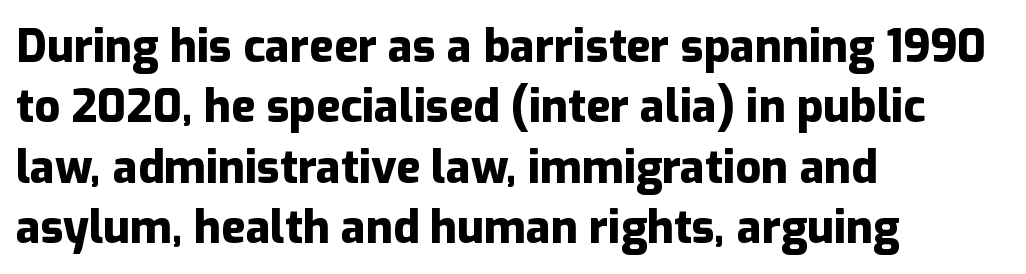
Spacing verdict: proportional, widths tailored to each character. Vertically, the passage feels balanced, rows spaced as you'd expect. The tracking reads as untouched default to a designer's eye. This rendering features lettering with no underline. The lettering stays uniformly vertical, giving the passage a roman look.
